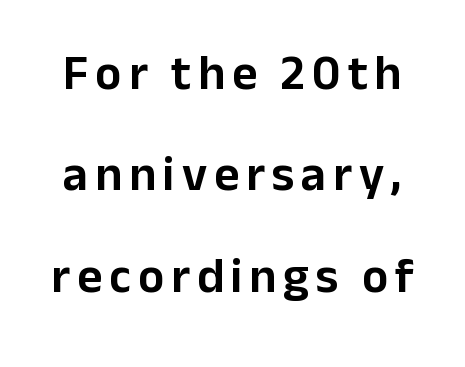
The image shows 49 px sans-serif type, upright; set loose line spacing (2.07x), not underlined; low stroke contrast and a medium x-height.
